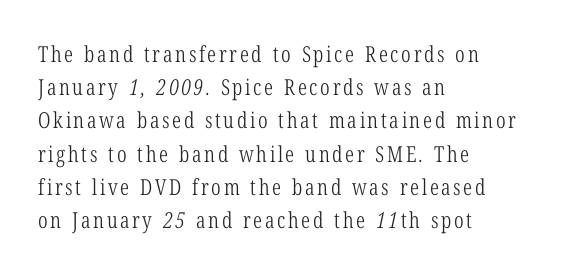
{"bold": "no", "underline": "no", "align": "left", "line_spacing": "normal", "line_spacing_ratio": 1.51, "glyph_px": 22}
